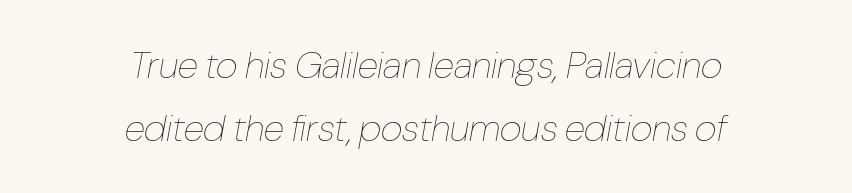
{"italic": "yes", "lean": "right", "slant_degrees": 10, "bold": "no", "weight": "thin", "width": "condensed", "stroke_contrast": "low", "x_height": "medium", "monospaced": "no", "underline": "no", "align": "center", "line_spacing": "normal", "line_spacing_ratio": 1.65, "letter_spacing": "normal", "letter_spacing_em": 0.0, "glyph_px": 38}
